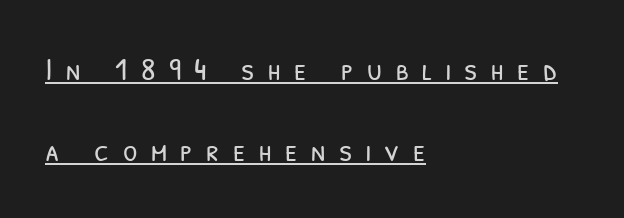
Q: Is the text bold? A: No.
Q: Is the typeface a serif or a sans-serif typeface? A: Sans-serif.
Q: Is the text underlined? A: Yes.
Q: How is the paragraph aligned? A: Left-aligned.
Q: Is the spacing between letters normal or unusually wide? A: Unusually wide.
Q: Is the spacing between lines tight, normal or loose? A: Loose.
Q: Width (condensed, normal, or wide)? A: Condensed.
Q: Stroke contrast? A: Low.
Q: x-height? A: Medium.
Q: Monospaced? A: No.
